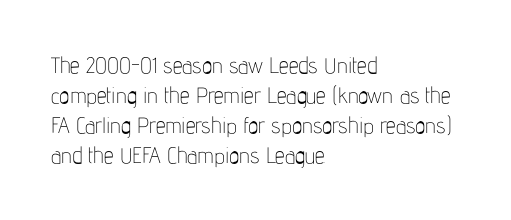
Q: Is the text bold? A: No.
Q: Is the text italic (slanted)? A: No, it is upright.
Q: Is the text underlined? A: No.
Q: How is the paragraph aligned? A: Left-aligned.
Q: Is the spacing between letters normal or unusually wide? A: Normal.
Q: Is the spacing between lines tight, normal or loose? A: Normal.
